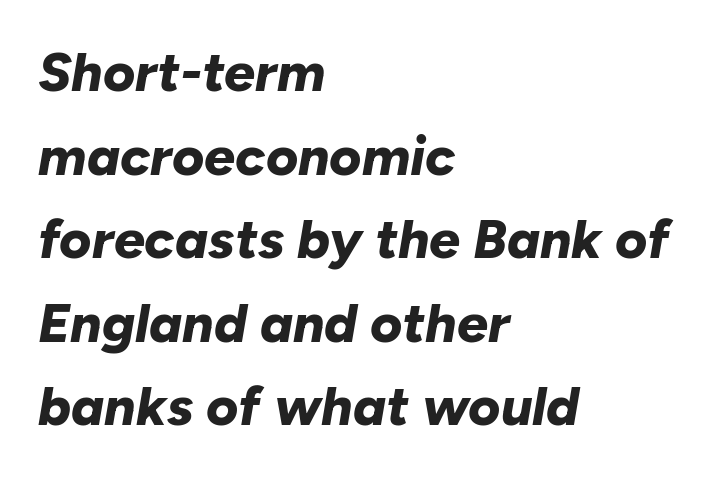
Q: Is the text bold? A: Yes.
Q: Is the text italic (slanted)? A: Yes, it leans right by about 10 degrees.
Q: Is the text underlined? A: No.
Q: How is the paragraph aligned? A: Left-aligned.
Q: Is the spacing between letters normal or unusually wide? A: Normal.
Q: Is the spacing between lines tight, normal or loose? A: Normal.
Q: Width (condensed, normal, or wide)? A: Normal.
Q: Stroke contrast? A: Low.
Q: x-height? A: Medium.
Q: Monospaced? A: No.
